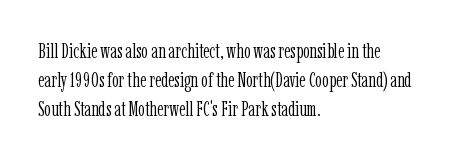
Q: Is the text bold? A: No.
Q: Is the text italic (slanted)? A: No, it is upright.
Q: Is the text underlined? A: No.
Q: How is the paragraph aligned? A: Left-aligned.
Q: Is the spacing between letters normal or unusually wide? A: Normal.
Q: Is the spacing between lines tight, normal or loose? A: Normal.
